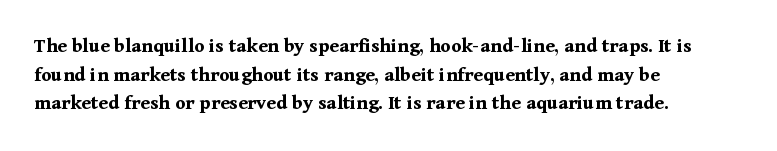
Q: Is the text bold? A: Yes.
Q: Is the text italic (slanted)? A: No, it is upright.
Q: Is the text underlined? A: No.
Q: How is the paragraph aligned? A: Left-aligned.
Q: Is the spacing between letters normal or unusually wide? A: Normal.
Q: Is the spacing between lines tight, normal or loose? A: Normal.
